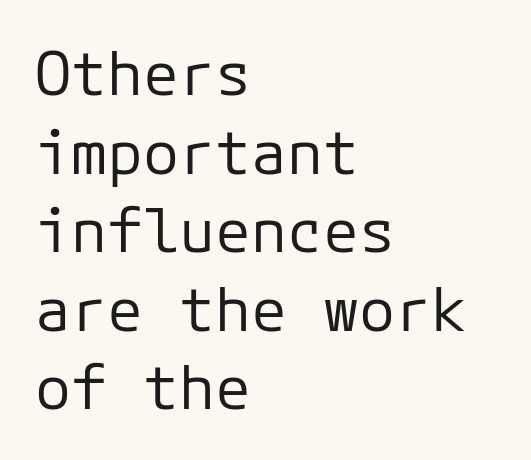
{"serif": "no", "italic": "no", "bold": "no", "weight": "regular", "width": "normal", "stroke_contrast": "low", "x_height": "medium", "underline": "no", "align": "left", "line_spacing": "normal", "line_spacing_ratio": 1.31, "letter_spacing": "normal", "letter_spacing_em": 0.0, "glyph_px": 60}
